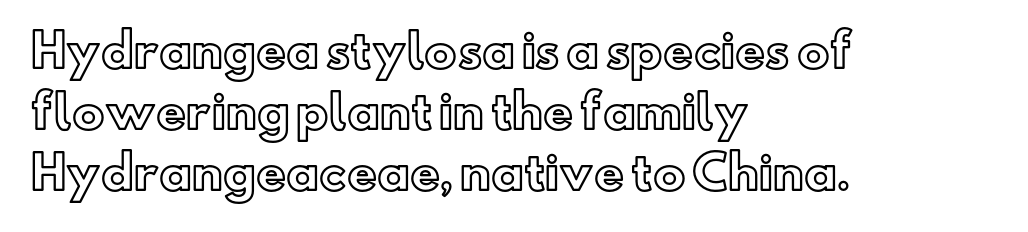
Q: Is the text italic (slanted)? A: No, it is upright.
Q: Is the text underlined? A: No.
Q: How is the paragraph aligned? A: Left-aligned.
Q: Is the spacing between letters normal or unusually wide? A: Normal.
Q: Is the spacing between lines tight, normal or loose? A: Normal.
Q: Width (condensed, normal, or wide)? A: Normal.
Q: x-height? A: Small.
Q: Monospaced? A: No.
